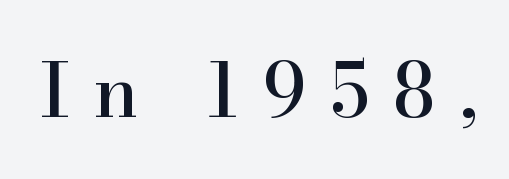
Q: Is the text italic (slanted)? A: No, it is upright.
Q: Is the typeface a serif or a sans-serif typeface? A: Serif.
Q: Is the text underlined? A: No.
Q: Is the spacing between letters normal or unusually wide? A: Unusually wide.
Q: Width (condensed, normal, or wide)? A: Normal.
Q: Stroke contrast? A: High.
Q: x-height? A: Small.
Q: Monospaced? A: No.
